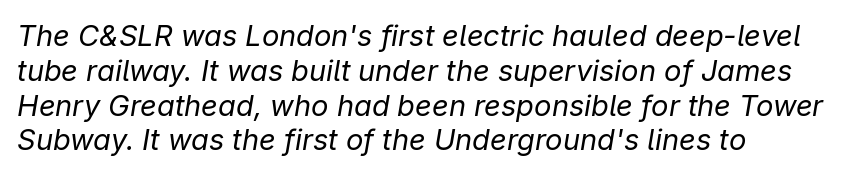
The image shows 29 px regular-weight type, italic (leaning right); set line spacing 1.2x, normal letter spacing, not underlined; low stroke contrast and a medium x-height.
